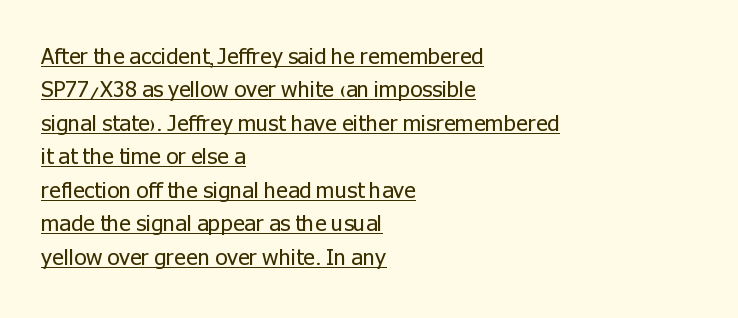
Q: Is the text bold? A: No.
Q: Is the text italic (slanted)? A: No, it is upright.
Q: Is the text underlined? A: Yes.
Q: How is the paragraph aligned? A: Left-aligned.
Q: Is the spacing between letters normal or unusually wide? A: Normal.
Q: Is the spacing between lines tight, normal or loose? A: Normal.
